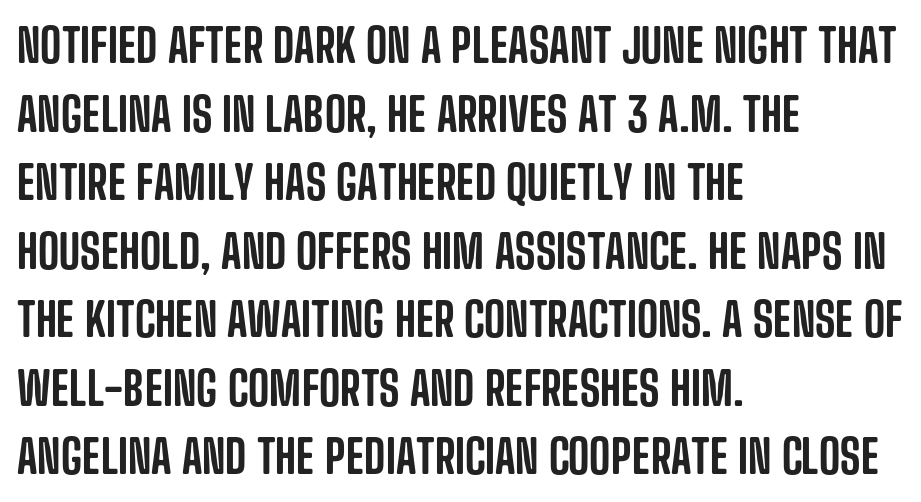
Think of a printed novel: that variable character pitch is what you see here. This is the regular roman posture of the typeface. The face used here is a sans, in the tradition of grotesques and geometrics. Honestly, there is no underline to notice here at all. Leading: standard. Between one letter and the next there's only the usual sliver of space.
